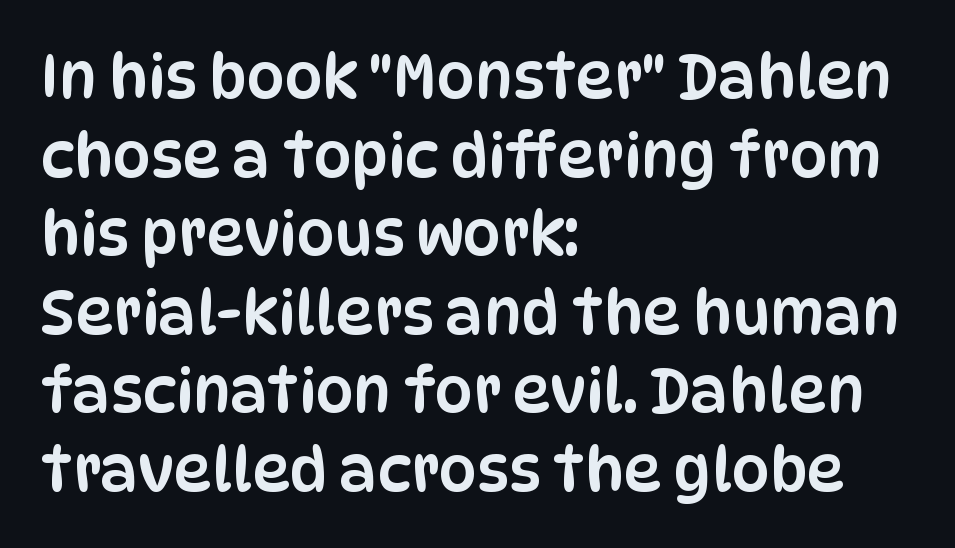
The image shows 60 px condensed sans-serif type, upright; set left-aligned, normal line spacing (1.31x), normal letter spacing, not underlined; low stroke contrast and a large x-height.
